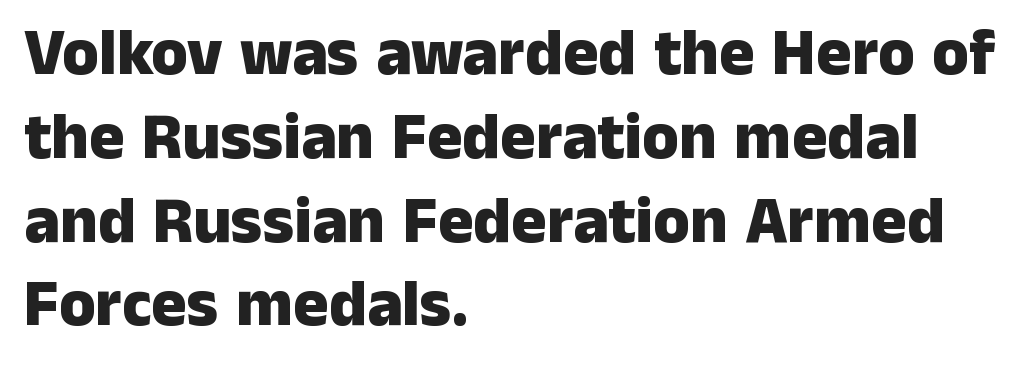
Q: Is the text bold? A: Yes.
Q: Is the text italic (slanted)? A: No, it is upright.
Q: Is the typeface a serif or a sans-serif typeface? A: Sans-serif.
Q: Is the text underlined? A: No.
Q: How is the paragraph aligned? A: Left-aligned.
Q: Is the spacing between letters normal or unusually wide? A: Normal.
Q: Is the spacing between lines tight, normal or loose? A: Normal.
Q: Width (condensed, normal, or wide)? A: Normal.
Q: Stroke contrast? A: Low.
Q: x-height? A: Medium.
Q: Monospaced? A: No.
